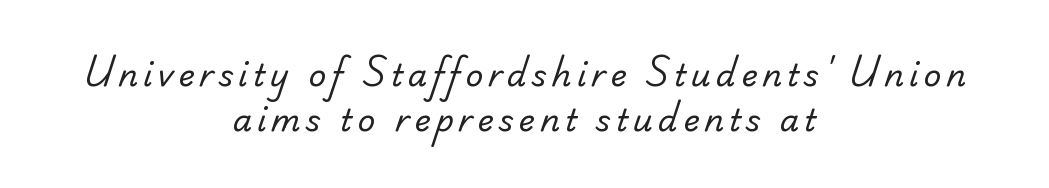
The image shows 31 px regular-weight sans-serif type; set centered, normal line spacing (1.45x), not underlined; low stroke contrast and a small x-height.
